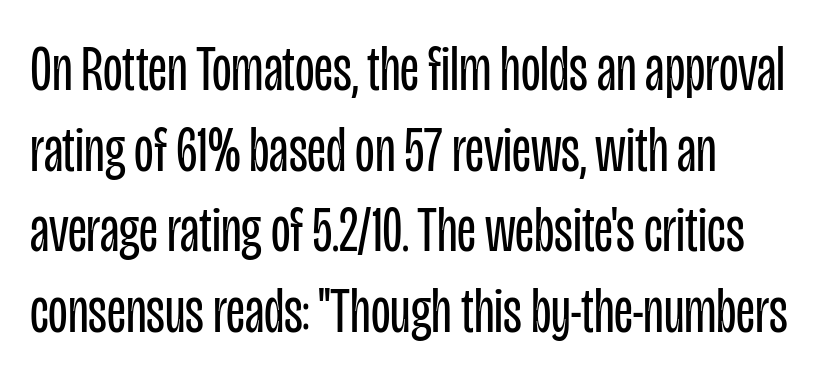
Q: Is the text bold? A: No.
Q: Is the text italic (slanted)? A: No, it is upright.
Q: Is the typeface a serif or a sans-serif typeface? A: Sans-serif.
Q: Is the text underlined? A: No.
Q: Is the spacing between letters normal or unusually wide? A: Normal.
Q: Is the spacing between lines tight, normal or loose? A: Normal.
Q: Width (condensed, normal, or wide)? A: Condensed.
Q: Stroke contrast? A: Low.
Q: x-height? A: Large.
Q: Monospaced? A: No.
